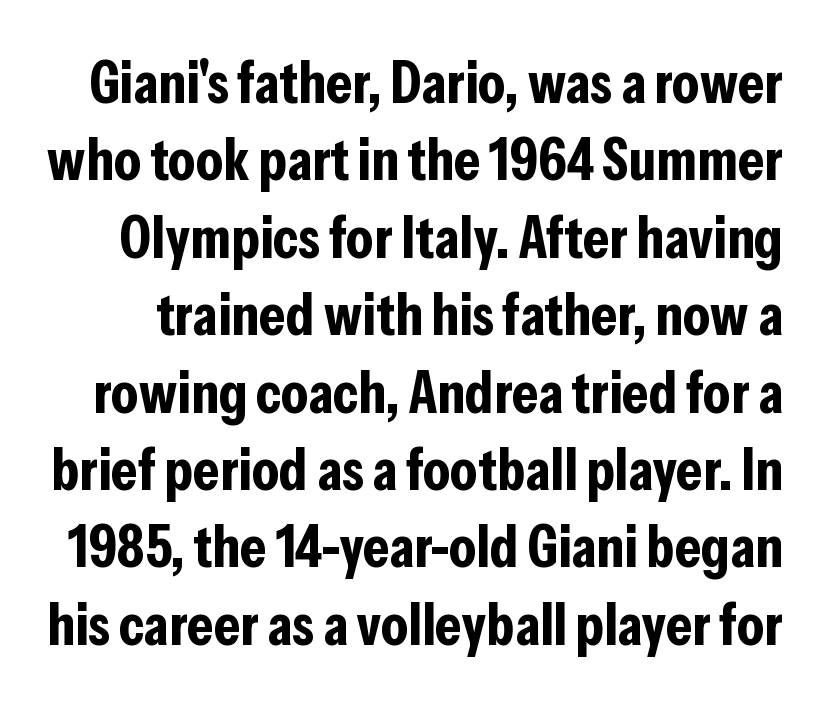
{"serif": "no", "italic": "no", "bold": "yes", "weight": "bold", "width": "condensed", "stroke_contrast": "low", "x_height": "medium", "monospaced": "no", "underline": "no", "line_spacing": "normal", "line_spacing_ratio": 1.29, "letter_spacing": "normal", "letter_spacing_em": 0.0, "glyph_px": 60}
